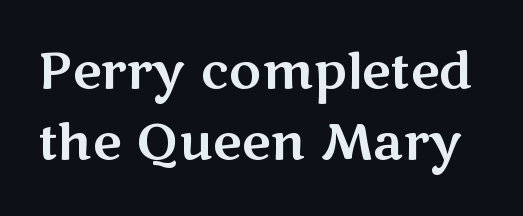
{"serif": "no", "italic": "no", "width": "wide", "stroke_contrast": "medium", "x_height": "medium", "monospaced": "no", "underline": "no", "line_spacing": "normal", "line_spacing_ratio": 1.43, "letter_spacing": "normal", "letter_spacing_em": 0.0, "glyph_px": 50}
